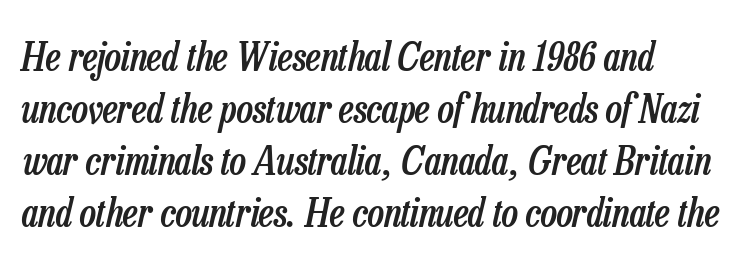
{"italic": "yes", "lean": "right", "slant_degrees": 13, "bold": "semi", "weight": "semibold", "width": "condensed", "stroke_contrast": "low", "x_height": "medium", "monospaced": "no", "underline": "no", "align": "left", "line_spacing": "normal", "line_spacing_ratio": 1.33, "letter_spacing": "normal", "letter_spacing_em": 0.0, "glyph_px": 39}
